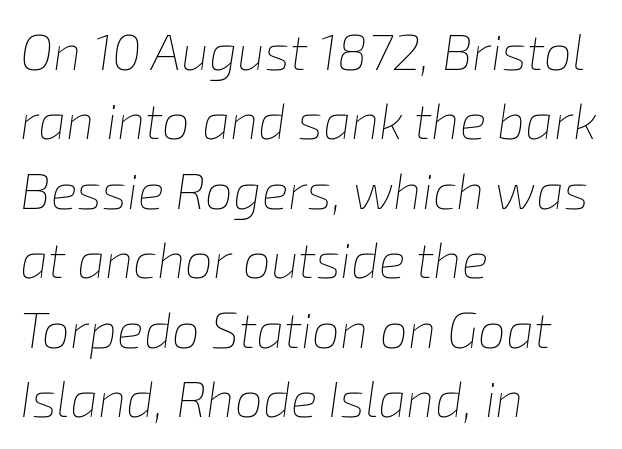
Q: Is the text bold? A: No.
Q: Is the text italic (slanted)? A: Yes, it leans right by about 8 degrees.
Q: Is the text underlined? A: No.
Q: How is the paragraph aligned? A: Left-aligned.
Q: Is the spacing between letters normal or unusually wide? A: Normal.
Q: Is the spacing between lines tight, normal or loose? A: Normal.
Q: Width (condensed, normal, or wide)? A: Normal.
Q: Stroke contrast? A: Low.
Q: x-height? A: Medium.
Q: Monospaced? A: No.
